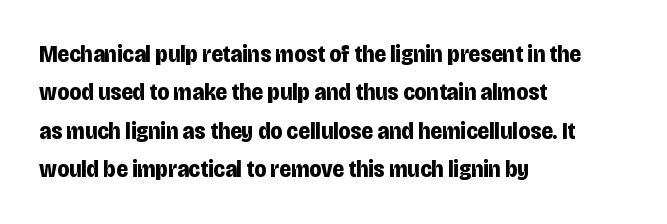
{"italic": "no", "bold": "yes", "underline": "no", "align": "left", "line_spacing": "normal", "line_spacing_ratio": 1.6, "letter_spacing": "normal", "letter_spacing_em": 0.0, "glyph_px": 24}
